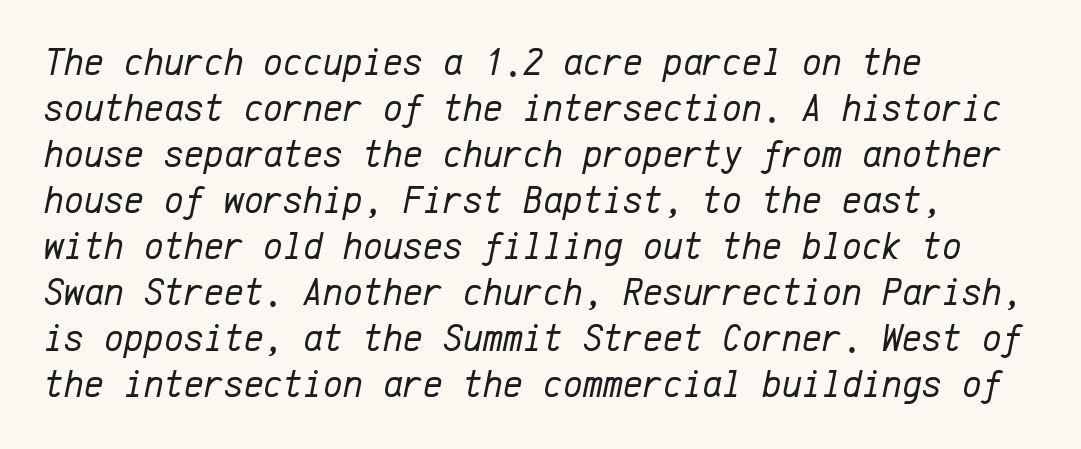
The image shows 38 px regular-weight type, italic (leaning right), monospaced; set left-aligned, line spacing 1.21x, normal letter spacing, not underlined; low stroke contrast and a medium x-height.
